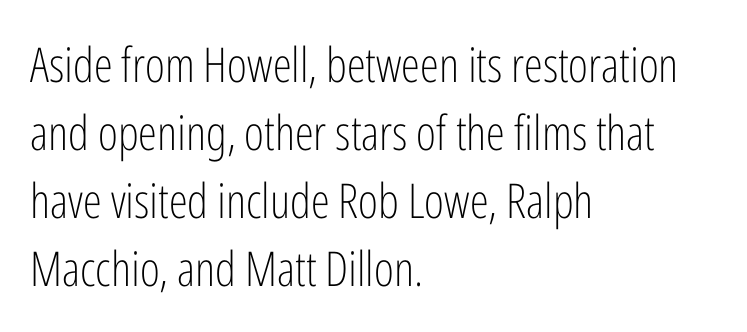
The image shows 48 px light, condensed sans-serif type, upright; set left-aligned, normal line spacing (1.42x), normal letter spacing, not underlined; low stroke contrast and a medium x-height.
